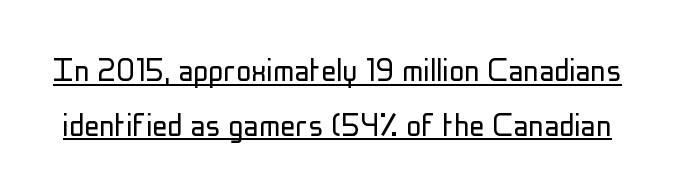
The image shows 38 px light, condensed sans-serif type, upright; set normal line spacing (1.44x), normal letter spacing, underlined; low stroke contrast and a medium x-height.
